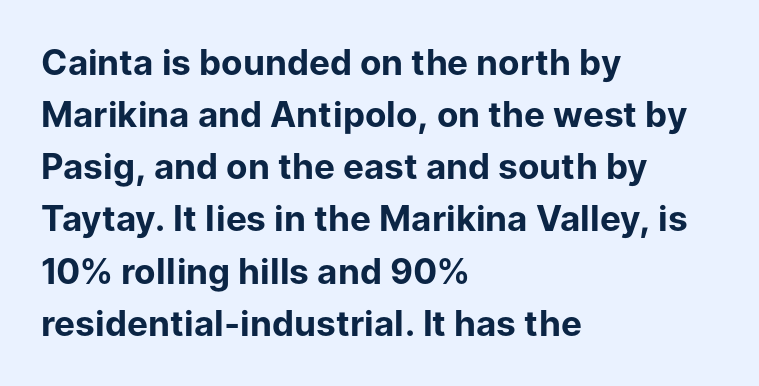
The image shows 35 px bold sans-serif type, upright; set left-aligned, normal line spacing (1.49x), normal letter spacing, not underlined; low stroke contrast and a medium x-height.
